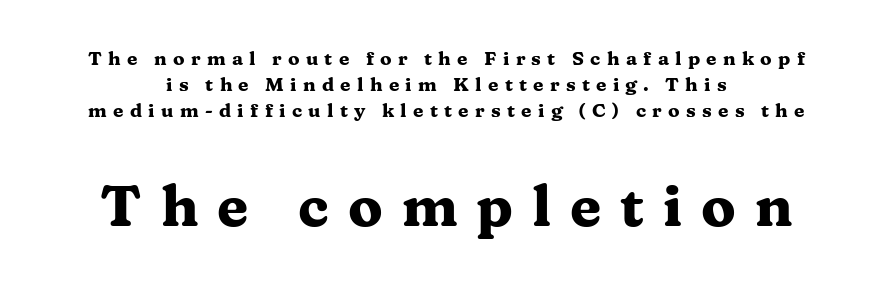
{"serif": "yes", "italic": "no", "bold": "yes", "weight": "heavy", "width": "wide", "stroke_contrast": "medium", "x_height": "medium", "monospaced": "no", "underline": "no", "align": "center", "line_spacing": "normal", "line_spacing_ratio": 1.37, "letter_spacing": "wide", "letter_spacing_em": 0.33, "larger_block": "second", "size_ratio": 3.0, "glyph_px": 57}
